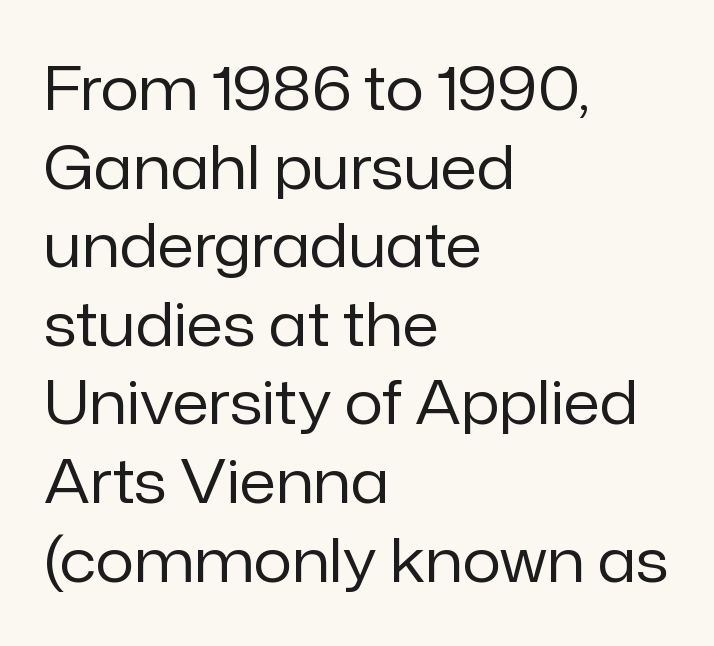
{"serif": "no", "italic": "no", "bold": "no", "weight": "regular", "width": "normal", "stroke_contrast": "low", "x_height": "medium", "monospaced": "no", "underline": "no", "align": "left", "line_spacing": "normal", "line_spacing_ratio": 1.31, "letter_spacing": "normal", "letter_spacing_em": 0.0, "glyph_px": 60}
